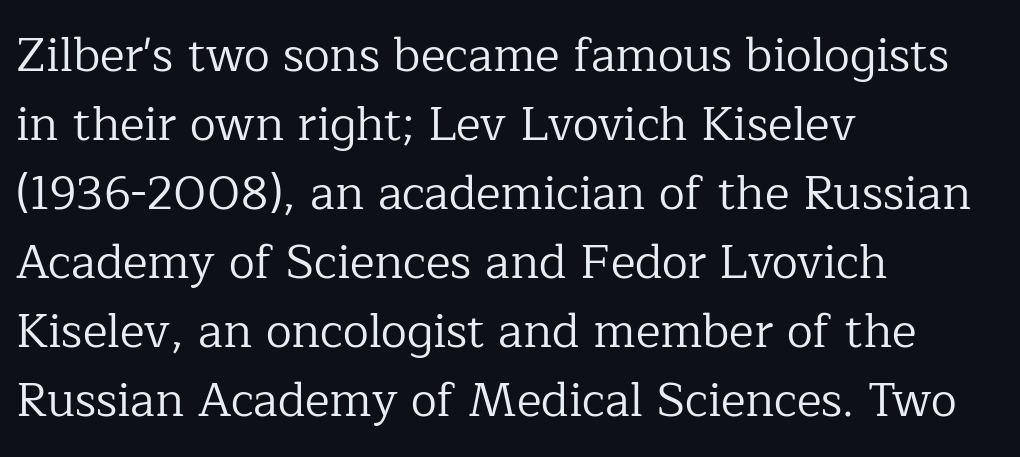
The image shows 47 px regular-weight serif type, upright; set left-aligned, normal line spacing (1.47x), normal letter spacing, not underlined; low stroke contrast and a medium x-height.
